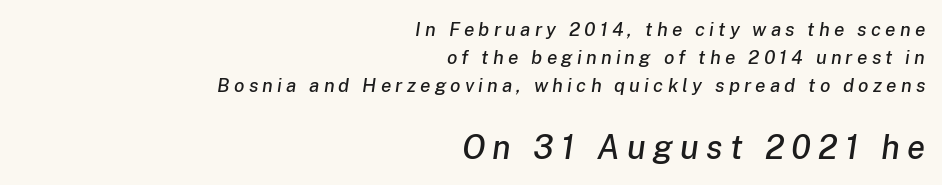
Is the type slanted? Yes — the strokes lean at a clear angle. The letterforms stand isolated, each surrounded by extra space. Spacing verdict: proportional, widths tailored to each character. The space between consecutive lines is moderate. The string is rendered with underlining switched off.
